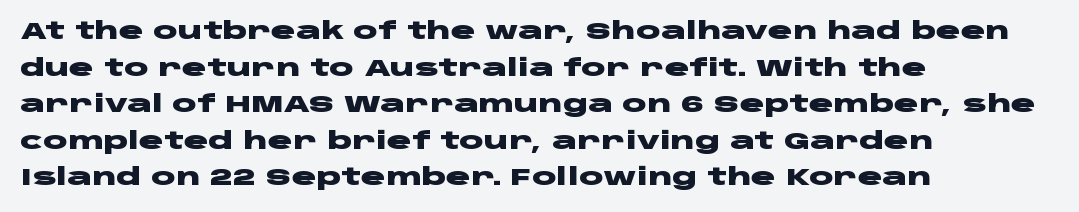
Q: Is the text bold? A: Yes.
Q: Is the text italic (slanted)? A: No, it is upright.
Q: Is the text underlined? A: No.
Q: How is the paragraph aligned? A: Left-aligned.
Q: Is the spacing between letters normal or unusually wide? A: Normal.
Q: Is the spacing between lines tight, normal or loose? A: Normal.
